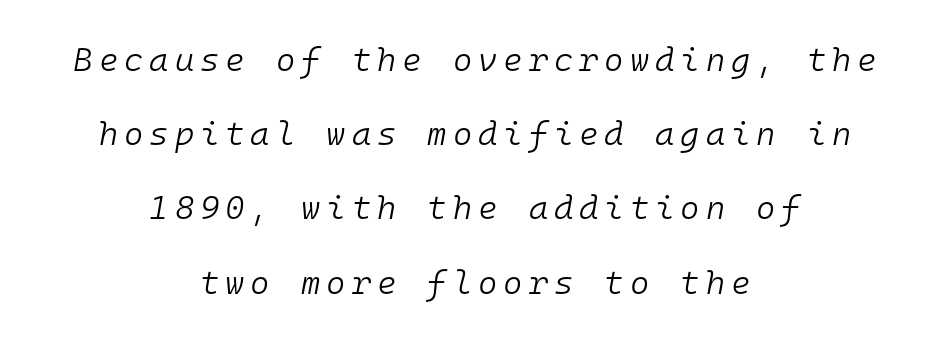
Q: Is the text bold? A: No.
Q: Is the text italic (slanted)? A: Yes, it leans right by about 10 degrees.
Q: Is the text underlined? A: No.
Q: How is the paragraph aligned? A: Centered.
Q: Is the spacing between lines tight, normal or loose? A: Loose.
Q: Width (condensed, normal, or wide)? A: Normal.
Q: Stroke contrast? A: Low.
Q: x-height? A: Medium.
Q: Monospaced? A: Yes.
